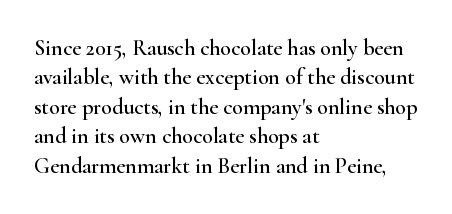
Q: Is the text italic (slanted)? A: No, it is upright.
Q: Is the text underlined? A: No.
Q: How is the paragraph aligned? A: Left-aligned.
Q: Is the spacing between letters normal or unusually wide? A: Normal.
Q: Is the spacing between lines tight, normal or loose? A: Normal.
